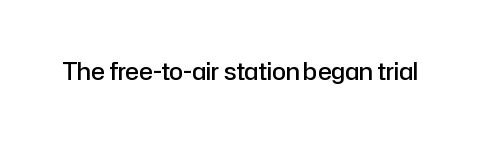
{"italic": "no", "bold": "semi", "underline": "no", "letter_spacing": "normal", "letter_spacing_em": 0.0, "glyph_px": 23}
